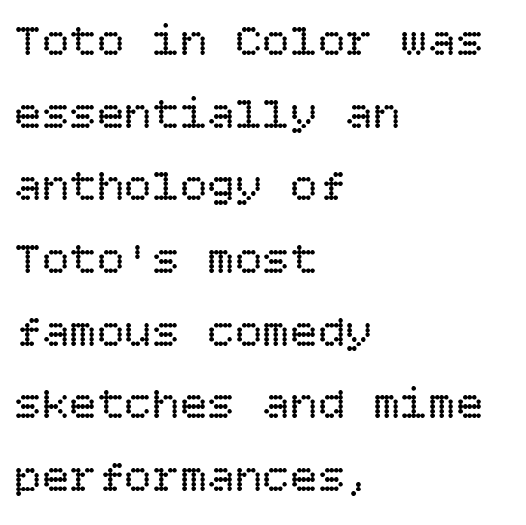
Descenders hang freely into open space. This block has exactly the height ordinary leading produces. Line beginnings align vertically; line endings do not. The rendering keeps characters at their native spacing. Do the letters lean? They stand straight.
